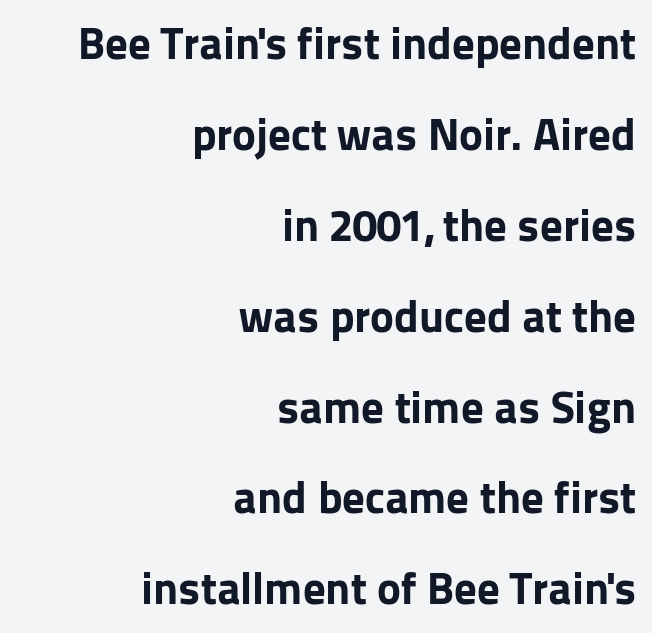
The image shows 45 px bold sans-serif type, upright; set right-aligned, loose line spacing (2.02x), normal letter spacing, not underlined; low stroke contrast and a medium x-height.
